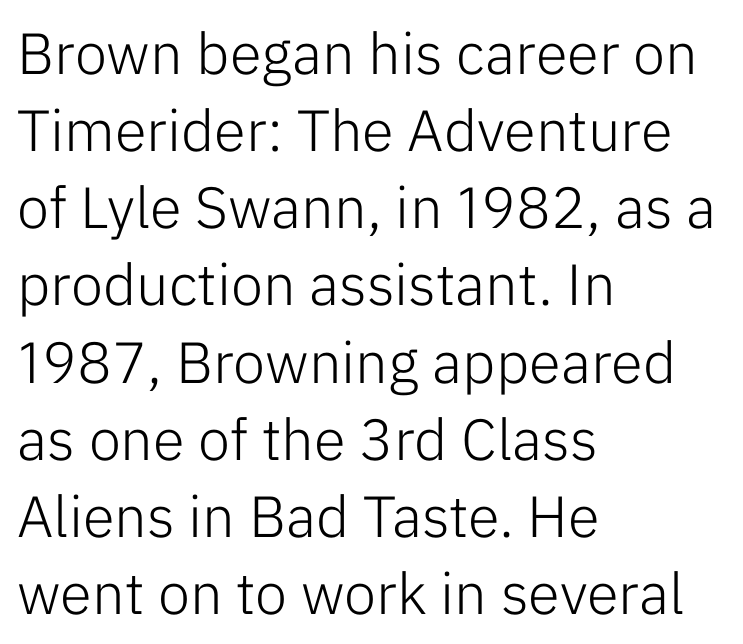
The image shows 58 px light sans-serif type, upright; set left-aligned, normal line spacing (1.33x), normal letter spacing, not underlined; low stroke contrast and a medium x-height.
